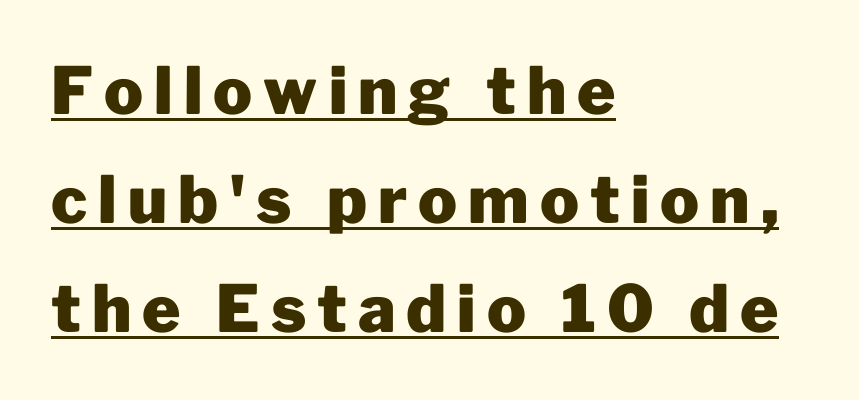
{"serif": "no", "italic": "no", "bold": "yes", "weight": "heavy", "width": "normal", "stroke_contrast": "low", "x_height": "medium", "monospaced": "no", "underline": "yes", "align": "left", "line_spacing": "normal", "line_spacing_ratio": 1.68, "glyph_px": 65}
